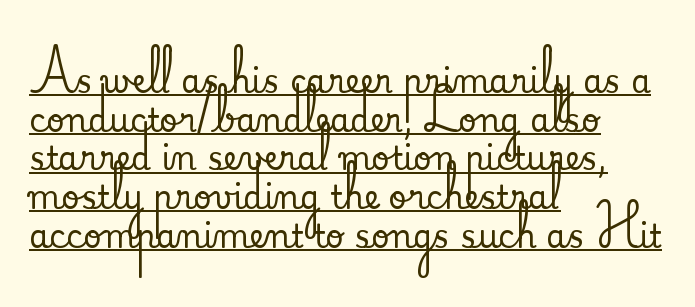
A classic flush-left, rag-right setting is used for this passage. Is the letter spacing exaggerated? No — it looks like the ordinary default. Looks like someone drew a line under every word here. What kind of face is this? One with serifs.
